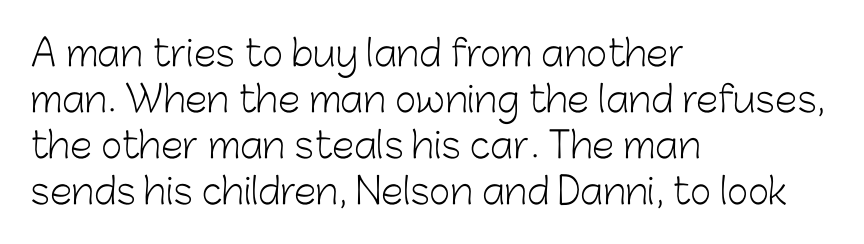
No word sits above an underline. Is there much room between lines? A standard amount, neither cramped nor airy. There is no visible air inserted between adjacent glyphs. Each letter's strokes conclude bluntly, with no projecting serifs. The setting favours the left margin, as ordinary paragraphs usually do. These lines were composed using upright roman letters.
